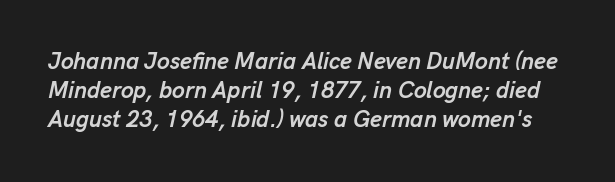
A typesetter would call this leading conventional body-copy spacing. Words float on clear page, feet unadorned. What stands out about the letter spacing? Nothing — it is the standard amount. Quick note: italic. Bold? Absolutely — the strokes are thick and heavy.
